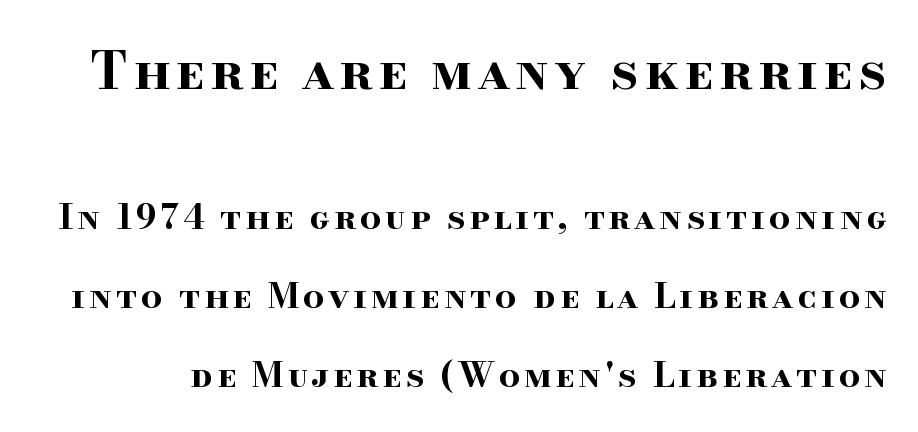
The image shows 51 px bold, wide serif type, upright; set loose line spacing (2.32x), not underlined; the first (top) block is 1.5x larger; high stroke contrast and a small x-height.
